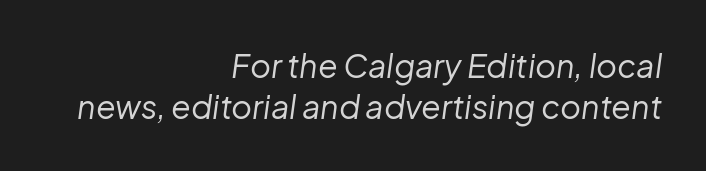
The image shows 32 px regular-weight type, italic (leaning right); set right-aligned, normal line spacing (1.28x), normal letter spacing, not underlined; low stroke contrast and a medium x-height.
